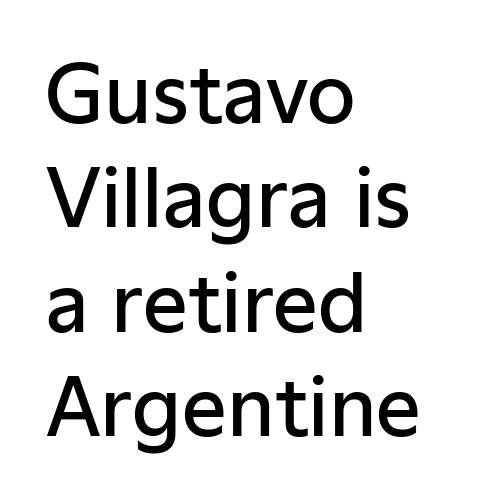
Q: Is the text bold? A: Semi-bold.
Q: Is the text italic (slanted)? A: No, it is upright.
Q: Is the typeface a serif or a sans-serif typeface? A: Sans-serif.
Q: Is the text underlined? A: No.
Q: How is the paragraph aligned? A: Left-aligned.
Q: Is the spacing between letters normal or unusually wide? A: Normal.
Q: Is the spacing between lines tight, normal or loose? A: Normal.
Q: Width (condensed, normal, or wide)? A: Normal.
Q: Stroke contrast? A: Low.
Q: x-height? A: Medium.
Q: Monospaced? A: No.
